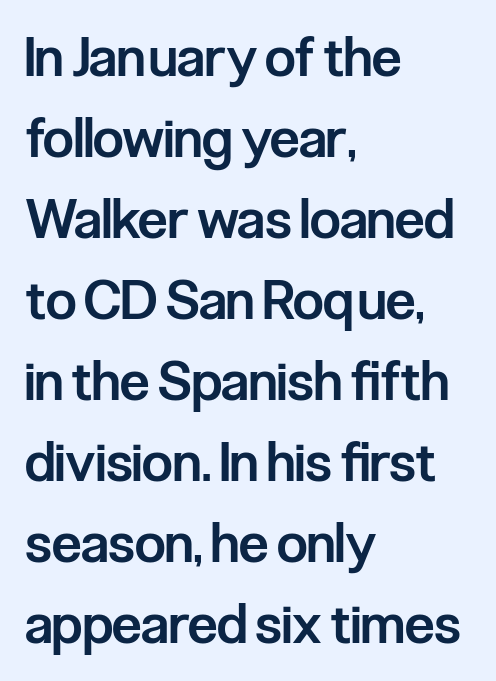
{"serif": "no", "italic": "no", "bold": "semi", "weight": "semibold", "width": "condensed", "stroke_contrast": "low", "x_height": "medium", "monospaced": "no", "underline": "no", "align": "left", "line_spacing": "normal", "line_spacing_ratio": 1.5, "letter_spacing": "normal", "letter_spacing_em": 0.0, "glyph_px": 54}
